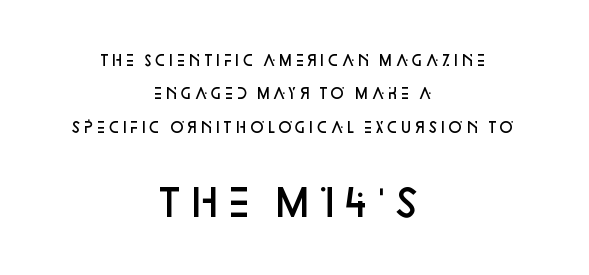
Q: Is the text bold? A: Semi-bold.
Q: Is the text italic (slanted)? A: No, it is upright.
Q: Is the typeface a serif or a sans-serif typeface? A: Sans-serif.
Q: Is the text underlined? A: No.
Q: How is the paragraph aligned? A: Centered.
Q: Is the spacing between letters normal or unusually wide? A: Normal.
Q: Is the spacing between lines tight, normal or loose? A: Loose.
Q: Which block of text is set in a larger size, the first (top) or the second (bottom)? A: The second (bottom) one.
Q: Width (condensed, normal, or wide)? A: Normal.
Q: Stroke contrast? A: Low.
Q: x-height? A: Large.
Q: Monospaced? A: No.
